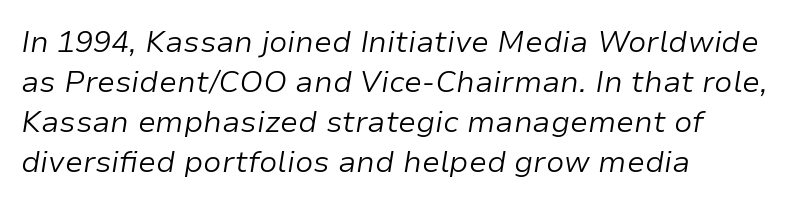
{"italic": "yes", "lean": "right", "slant_degrees": 9, "bold": "no", "weight": "light", "width": "normal", "stroke_contrast": "low", "x_height": "medium", "monospaced": "no", "underline": "no", "align": "left", "line_spacing": "normal", "line_spacing_ratio": 1.33, "letter_spacing": "normal", "letter_spacing_em": 0.0, "glyph_px": 30}
